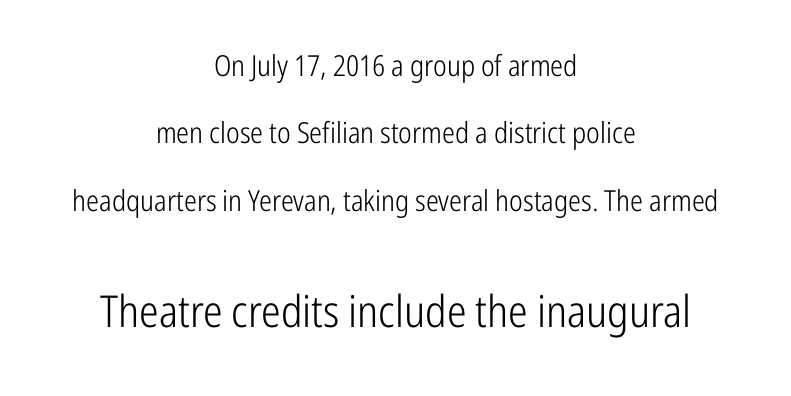
The image shows 44 px light, condensed sans-serif type, upright; set centered, loose line spacing (2.32x), normal letter spacing, not underlined; the second (bottom) block is 1.52x larger; low stroke contrast and a medium x-height.
